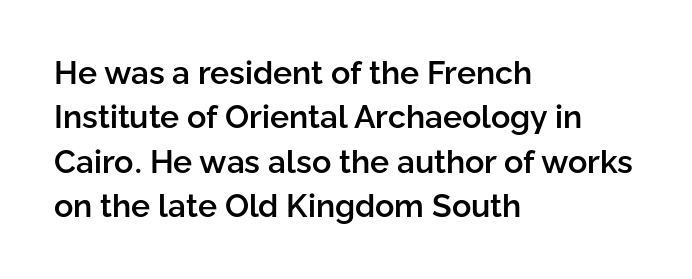
The letterforms sit shoulder to shoulder at normal distance. Quick note: not italic, upright. This sample keeps an unexceptional amount of space between lines. Look at the bottom of the vertical strokes: they stop flat, with no serifs. This is the in-between weight designers call semibold or demi. Clear beneath every line of the passage.
